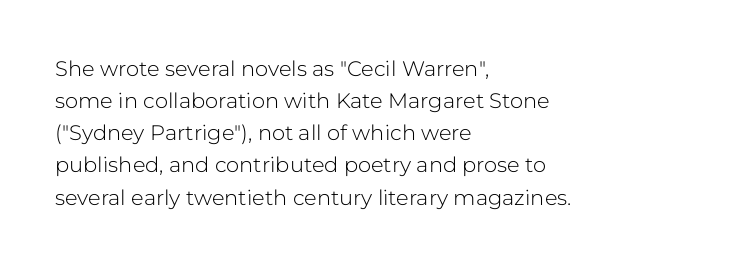
Q: Is the text bold? A: No.
Q: Is the text italic (slanted)? A: No, it is upright.
Q: Is the text underlined? A: No.
Q: How is the paragraph aligned? A: Left-aligned.
Q: Is the spacing between letters normal or unusually wide? A: Normal.
Q: Is the spacing between lines tight, normal or loose? A: Normal.
